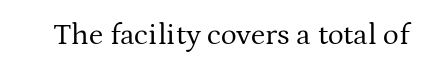
{"serif": "yes", "italic": "no", "bold": "no", "weight": "regular", "width": "normal", "stroke_contrast": "medium", "x_height": "medium", "monospaced": "no", "underline": "no", "letter_spacing": "normal", "letter_spacing_em": 0.0, "glyph_px": 30}
